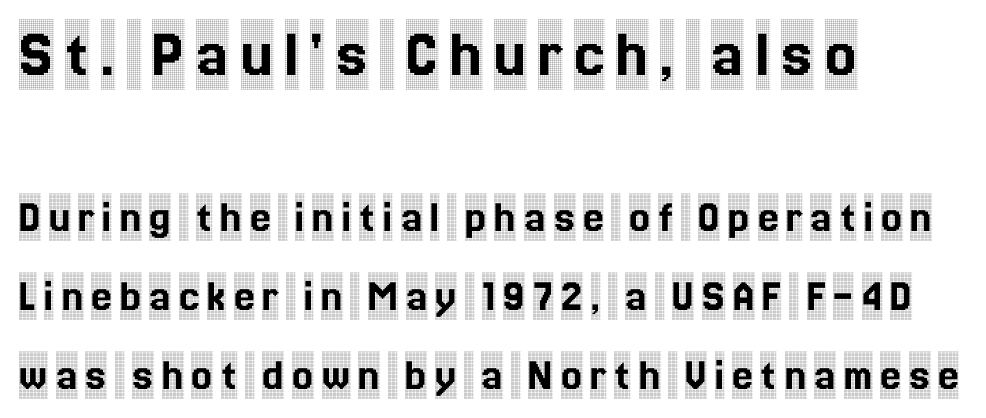
The image shows 70 px condensed serif type, upright; set left-aligned, normal line spacing (1.68x), not underlined; the first (top) block is 1.49x larger; a large x-height.
